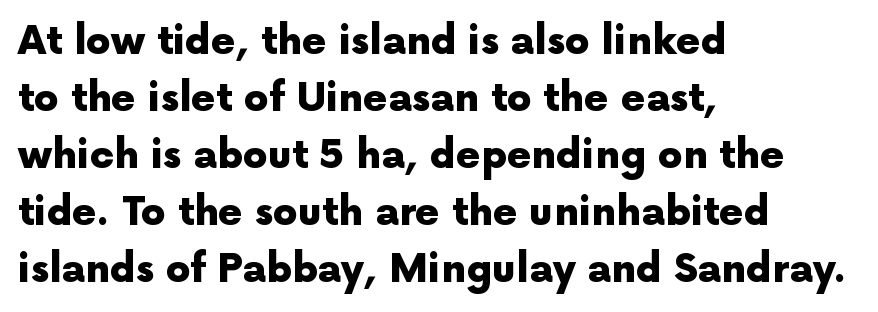
The image shows 39 px heavy sans-serif type, upright; set left-aligned, normal line spacing (1.46x), normal letter spacing, not underlined; a medium x-height.
